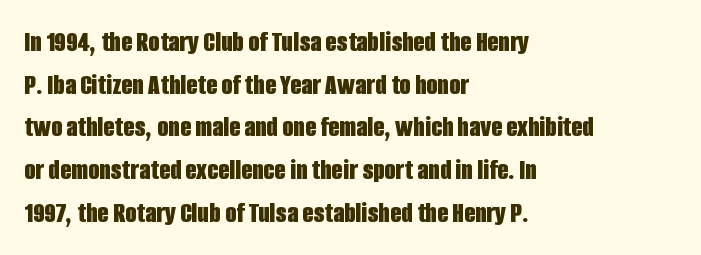
The face used here is proportionally spaced, like ordinary book or web type. The line texture is even and compact thanks to regular tracking. Beneath every word, the page is bare. Summary of weight: heavy, a full bold.
